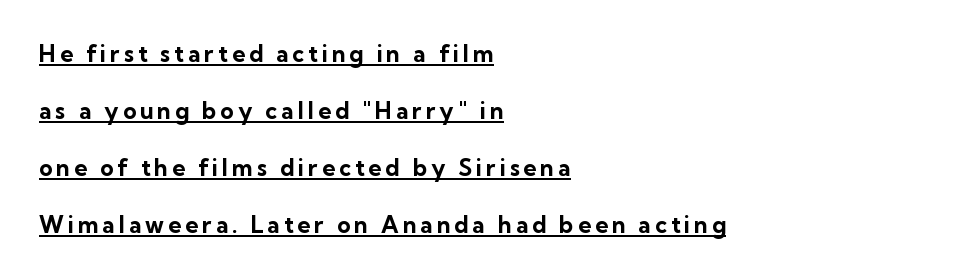
The image shows 23 px bold type, upright; set left-aligned, loose line spacing (2.48x), underlined.
